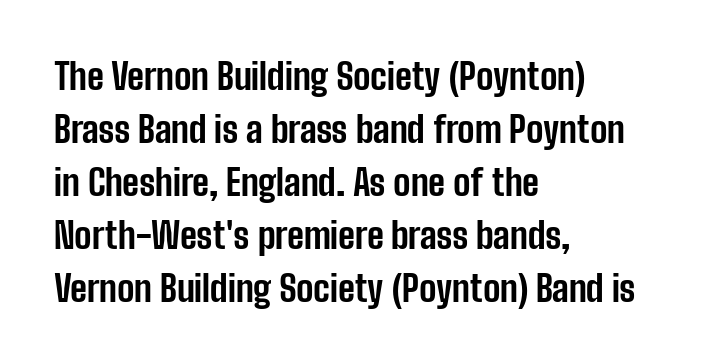
Q: Is the text bold? A: Yes.
Q: Is the text italic (slanted)? A: No, it is upright.
Q: Is the typeface a serif or a sans-serif typeface? A: Sans-serif.
Q: Is the text underlined? A: No.
Q: How is the paragraph aligned? A: Left-aligned.
Q: Is the spacing between letters normal or unusually wide? A: Normal.
Q: Is the spacing between lines tight, normal or loose? A: Normal.
Q: Width (condensed, normal, or wide)? A: Condensed.
Q: Stroke contrast? A: Low.
Q: x-height? A: Medium.
Q: Monospaced? A: No.
